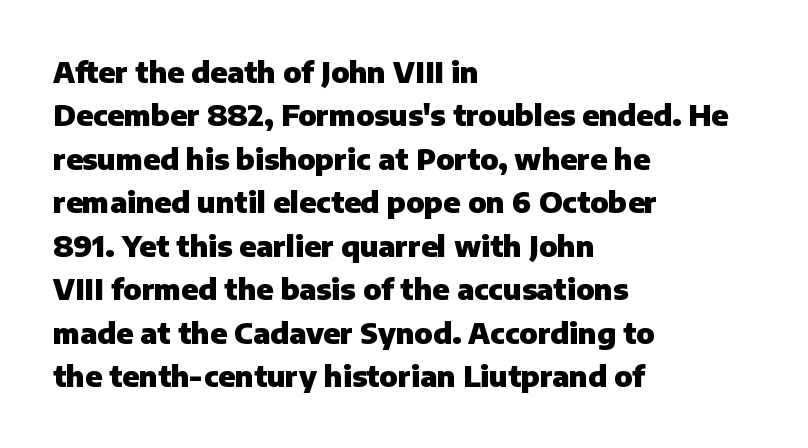
The image shows 29 px heavy sans-serif type, upright; set left-aligned, normal line spacing (1.5x), normal letter spacing, not underlined; low stroke contrast and a medium x-height.
